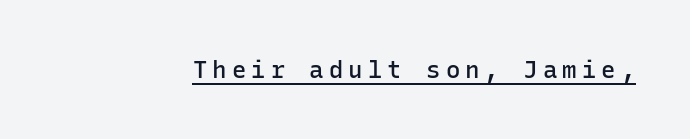
The image shows 24 px text type, upright; set unusually wide letter spacing (+0.21 em), underlined.
